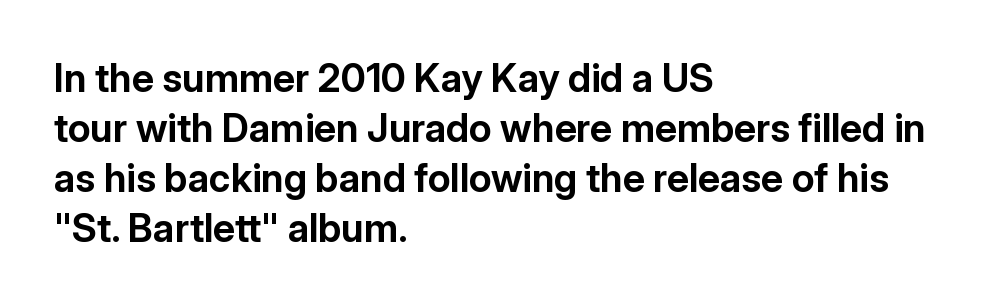
Q: Is the text bold? A: Yes.
Q: Is the text italic (slanted)? A: No, it is upright.
Q: Is the typeface a serif or a sans-serif typeface? A: Sans-serif.
Q: Is the text underlined? A: No.
Q: How is the paragraph aligned? A: Left-aligned.
Q: Is the spacing between letters normal or unusually wide? A: Normal.
Q: Is the spacing between lines tight, normal or loose? A: Normal.
Q: Width (condensed, normal, or wide)? A: Normal.
Q: Stroke contrast? A: Low.
Q: x-height? A: Medium.
Q: Monospaced? A: No.
